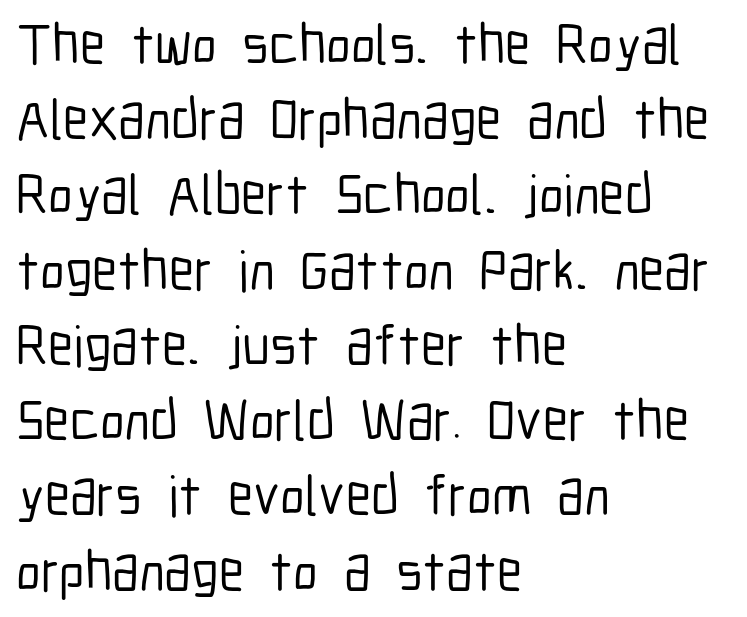
You could not count columns in this text — the font is proportionally spaced. Honestly, the row spacing looks completely unremarkable. A classic flush-left, rag-right setting is used for this passage. Characters remain perfectly vertical along every line. This rendering features lettering with no underline.
